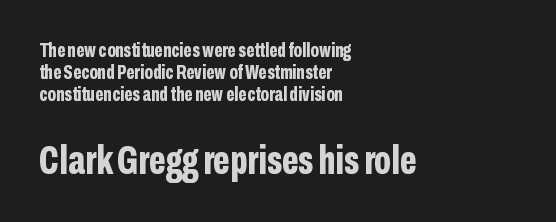
The image shows 40 px bold, condensed sans-serif type, upright; set left-aligned, tight line spacing (1.11x), normal letter spacing, not underlined; the second (bottom) block is 2.0x larger; low stroke contrast and a medium x-height.
